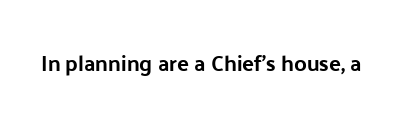
Short note: letters normally spaced. Words float on clear page, feet unadorned. The letters stand upright; this is a roman face. Heavy, bold letterforms.
